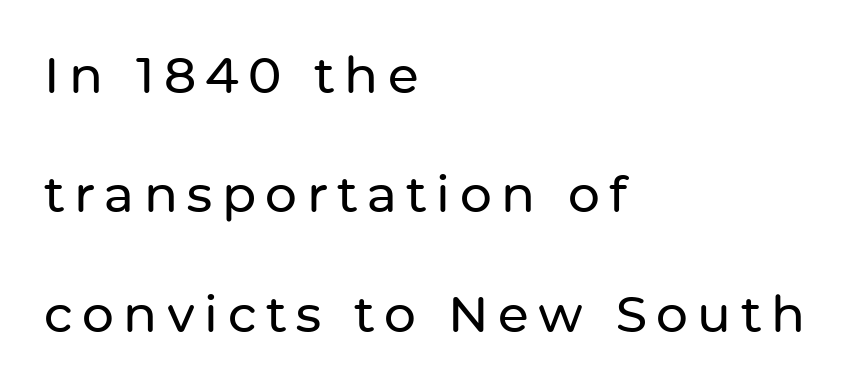
Q: Is the text italic (slanted)? A: No, it is upright.
Q: Is the typeface a serif or a sans-serif typeface? A: Sans-serif.
Q: Is the text underlined? A: No.
Q: How is the paragraph aligned? A: Left-aligned.
Q: Is the spacing between lines tight, normal or loose? A: Loose.
Q: Width (condensed, normal, or wide)? A: Normal.
Q: Stroke contrast? A: Low.
Q: x-height? A: Medium.
Q: Monospaced? A: No.
